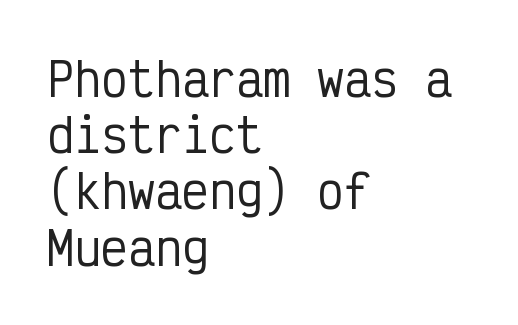
The image shows 45 px condensed sans-serif type, upright, monospaced; set left-aligned, normal line spacing (1.25x), normal letter spacing, not underlined; low stroke contrast and a medium x-height.
